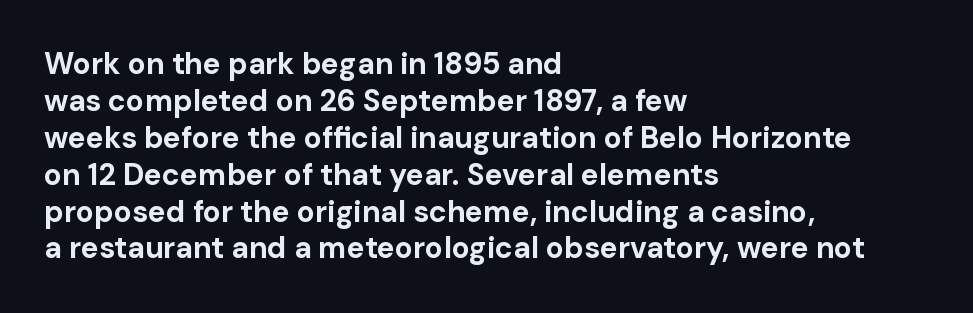
{"serif": "no", "italic": "no", "bold": "yes", "weight": "bold", "width": "normal", "stroke_contrast": "low", "x_height": "medium", "monospaced": "no", "underline": "no", "align": "left", "line_spacing_ratio": 1.23, "letter_spacing": "normal", "letter_spacing_em": 0.0, "glyph_px": 30}
